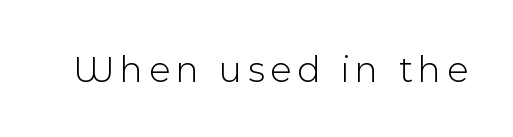
The typography opts for an upright posture over an oblique one. A quiet, ordinary-to-light weight characterises the typeface. Underline: absent. No feet cap the strokes, marking this as sans-serif type.
